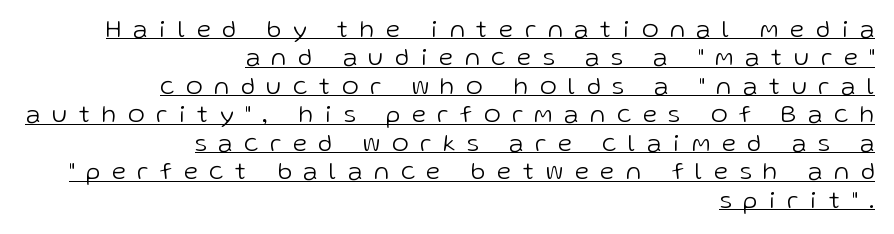
Q: Is the text bold? A: No.
Q: Is the text italic (slanted)? A: No, it is upright.
Q: Is the text underlined? A: Yes.
Q: How is the paragraph aligned? A: Right-aligned.
Q: Is the spacing between letters normal or unusually wide? A: Unusually wide.
Q: Is the spacing between lines tight, normal or loose? A: Tight.
